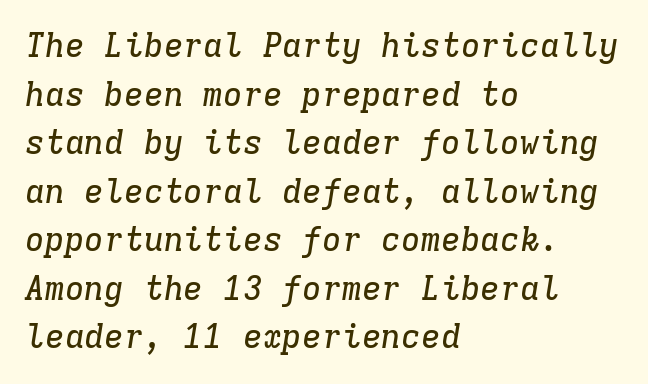
{"serif": "yes", "italic": "yes", "lean": "right", "slant_degrees": 9, "width": "normal", "stroke_contrast": "low", "x_height": "medium", "monospaced": "yes", "underline": "no", "align": "left", "line_spacing": "normal", "line_spacing_ratio": 1.47, "letter_spacing": "normal", "letter_spacing_em": 0.0, "glyph_px": 33}
